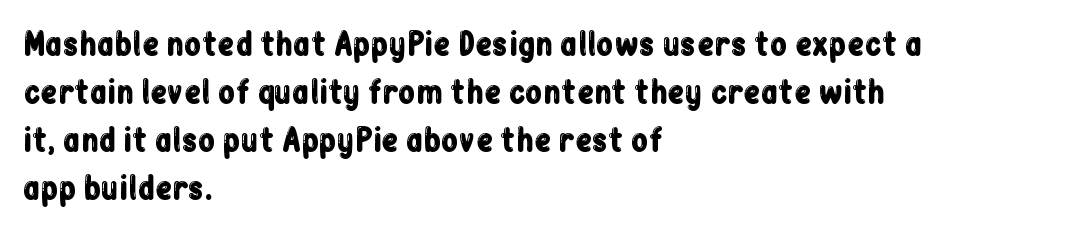
{"serif": "no", "italic": "no", "width": "condensed", "stroke_contrast": "low", "x_height": "medium", "monospaced": "no", "underline": "no", "align": "left", "line_spacing": "normal", "line_spacing_ratio": 1.55, "letter_spacing": "normal", "letter_spacing_em": 0.0, "glyph_px": 31}
